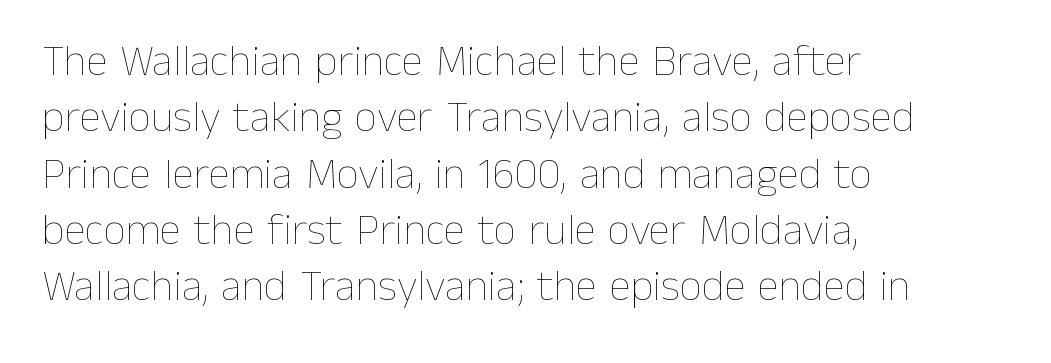
Stroke mass is kept to a normal reading level or below. The designer left line spacing at the default. Reading down the block, your eye returns to a fixed left position each line. Glyph-to-glyph distance matches everyday printed text. Any mark beneath the type? The region is blank.
